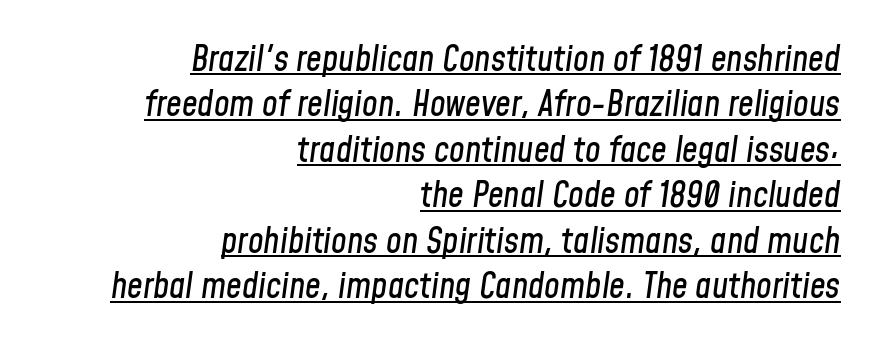
The image shows 35 px condensed type, italic (leaning right); set right-aligned, normal line spacing (1.3x), normal letter spacing, underlined; low stroke contrast and a medium x-height.
